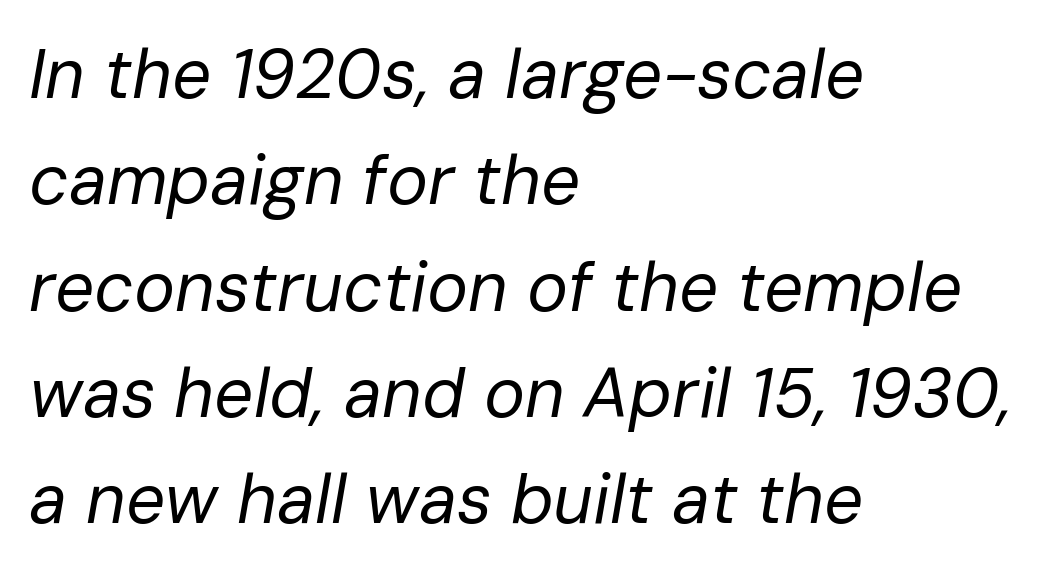
Q: Is the text bold? A: No.
Q: Is the text italic (slanted)? A: Yes, it leans right by about 10 degrees.
Q: Is the text underlined? A: No.
Q: How is the paragraph aligned? A: Left-aligned.
Q: Is the spacing between letters normal or unusually wide? A: Normal.
Q: Is the spacing between lines tight, normal or loose? A: Normal.
Q: Width (condensed, normal, or wide)? A: Normal.
Q: Stroke contrast? A: Low.
Q: x-height? A: Medium.
Q: Monospaced? A: No.
